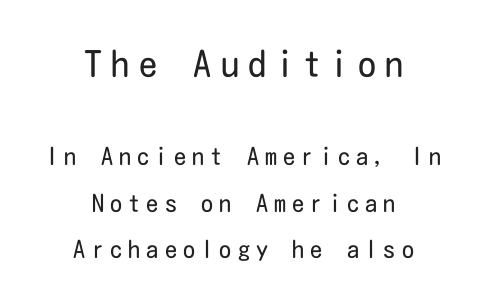
Visually the block forms a symmetrical silhouette, jagged on both flanks. This sample uses a sans-serif face. Each stroke keeps to a modest, everyday thickness or less. This sample uses expanded letter spacing, leaving extra air between glyphs. The vertical gap from one line to the next is large.
